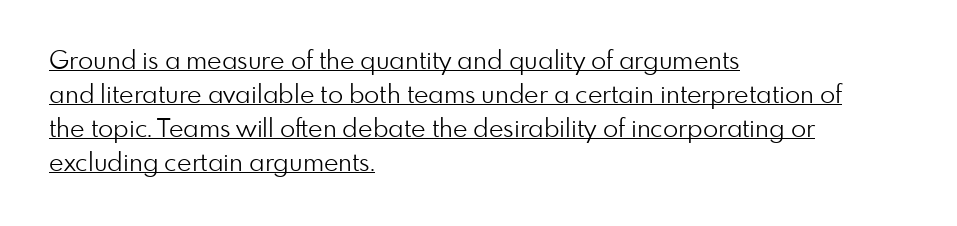
{"italic": "no", "bold": "no", "underline": "yes", "align": "left", "line_spacing": "normal", "line_spacing_ratio": 1.36, "letter_spacing": "normal", "letter_spacing_em": 0.0, "glyph_px": 25}
